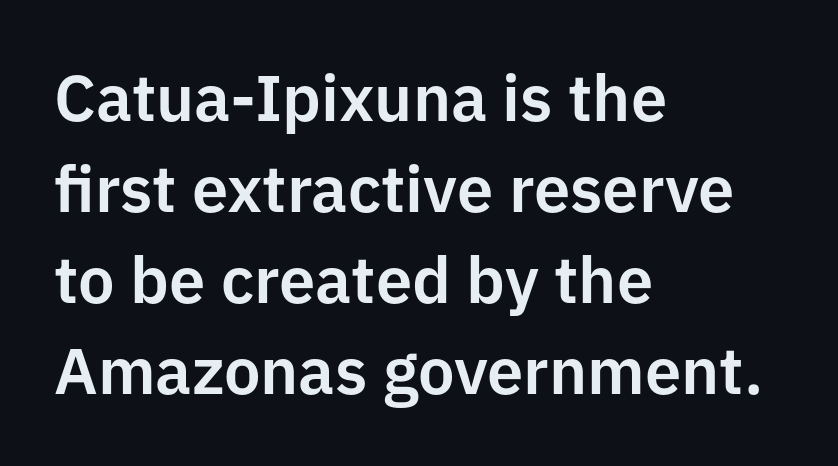
{"serif": "no", "italic": "no", "width": "normal", "stroke_contrast": "low", "x_height": "medium", "monospaced": "no", "underline": "no", "align": "left", "line_spacing": "normal", "line_spacing_ratio": 1.4, "letter_spacing": "normal", "letter_spacing_em": 0.0, "glyph_px": 65}
